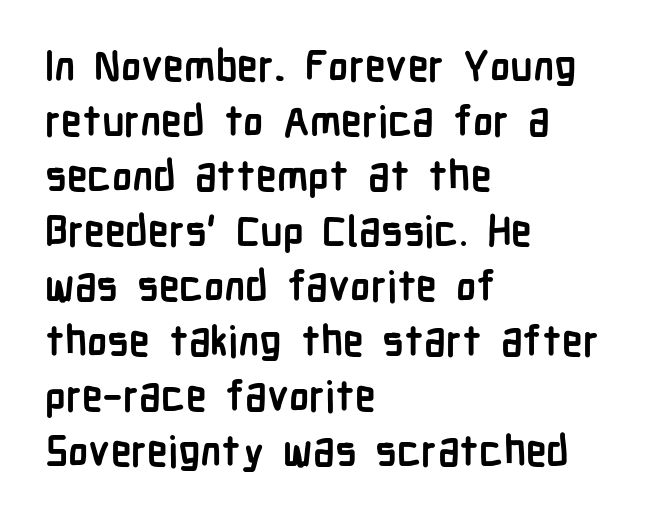
The image shows 42 px semibold, condensed sans-serif type, upright; set left-aligned, normal line spacing (1.31x), normal letter spacing, not underlined; low stroke contrast and a medium x-height.
